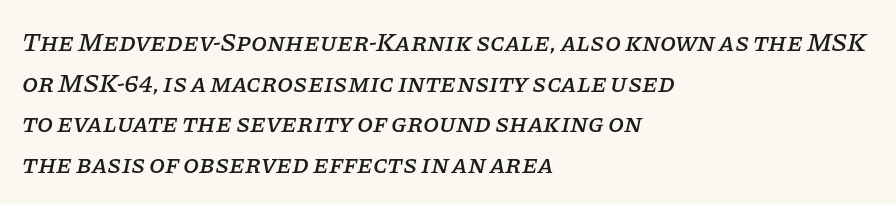
Q: Is the text italic (slanted)? A: Yes, it leans right by about 11 degrees.
Q: Is the text underlined? A: No.
Q: How is the paragraph aligned? A: Left-aligned.
Q: Is the spacing between letters normal or unusually wide? A: Normal.
Q: Is the spacing between lines tight, normal or loose? A: Normal.
